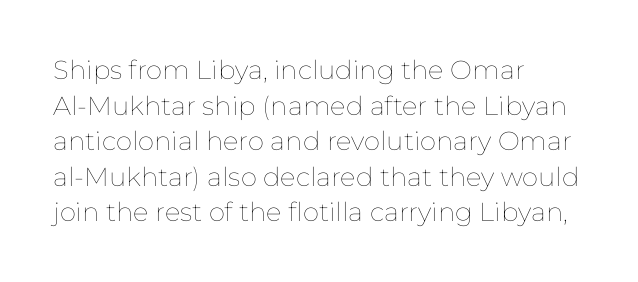
{"italic": "no", "bold": "no", "underline": "no", "align": "left", "line_spacing": "normal", "line_spacing_ratio": 1.37, "letter_spacing": "normal", "letter_spacing_em": 0.0, "glyph_px": 26}
